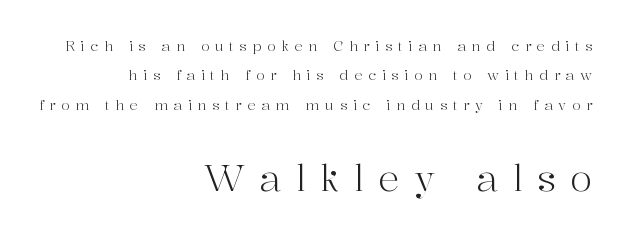
Q: Is the text bold? A: No.
Q: Is the text italic (slanted)? A: No, it is upright.
Q: Is the typeface a serif or a sans-serif typeface? A: Serif.
Q: Is the text underlined? A: No.
Q: How is the paragraph aligned? A: Right-aligned.
Q: Is the spacing between letters normal or unusually wide? A: Unusually wide.
Q: Is the spacing between lines tight, normal or loose? A: Loose.
Q: Which block of text is set in a larger size, the first (top) or the second (bottom)? A: The second (bottom) one.
Q: Width (condensed, normal, or wide)? A: Normal.
Q: Stroke contrast? A: High.
Q: x-height? A: Medium.
Q: Monospaced? A: No.
